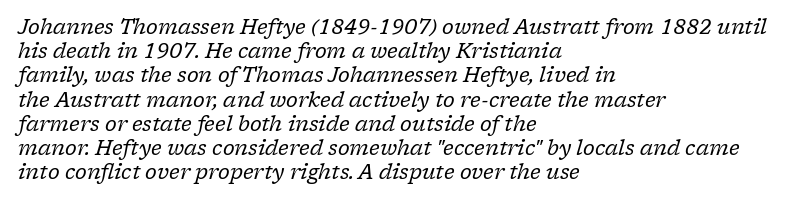
The image shows 20 px text type, italic (leaning right); set left-aligned, line spacing 1.21x, normal letter spacing, not underlined.
